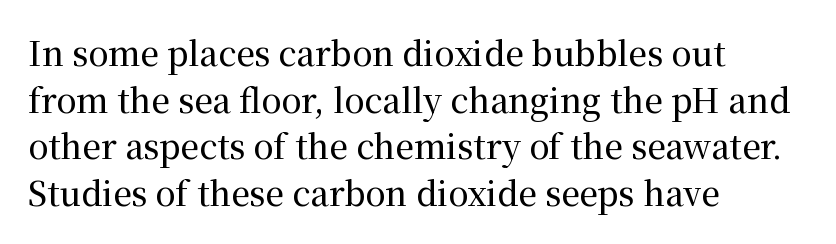
Q: Is the text italic (slanted)? A: No, it is upright.
Q: Is the typeface a serif or a sans-serif typeface? A: Serif.
Q: Is the text underlined? A: No.
Q: How is the paragraph aligned? A: Left-aligned.
Q: Is the spacing between letters normal or unusually wide? A: Normal.
Q: Is the spacing between lines tight, normal or loose? A: Normal.
Q: Width (condensed, normal, or wide)? A: Normal.
Q: Stroke contrast? A: Medium.
Q: x-height? A: Medium.
Q: Monospaced? A: No.
